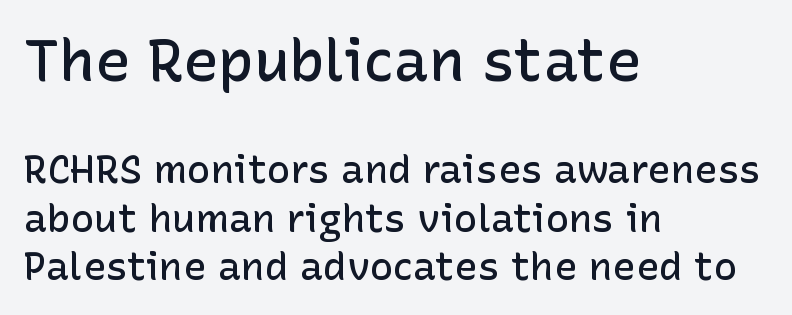
The image shows 59 px semibold sans-serif type, upright; set left-aligned, normal line spacing (1.25x), normal letter spacing, not underlined; the first (top) block is 1.51x larger; low stroke contrast and a medium x-height.
